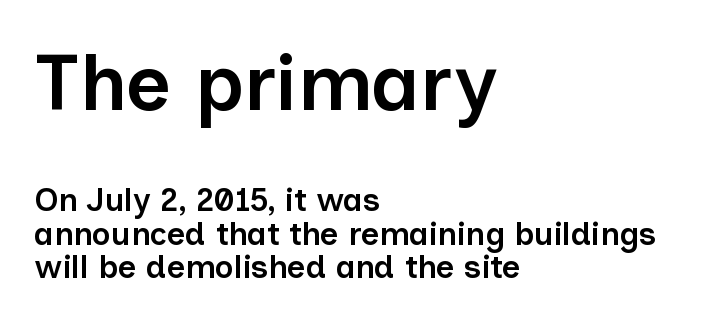
The foot of each line stays bare and open. Standard letterfit; no display-style spreading of the glyphs. Notice how the passage keeps a crisp vertical edge on the left only. Does the lettering tilt? It doesn't — this is upright. Emphasis by weight is partial: semibold.
